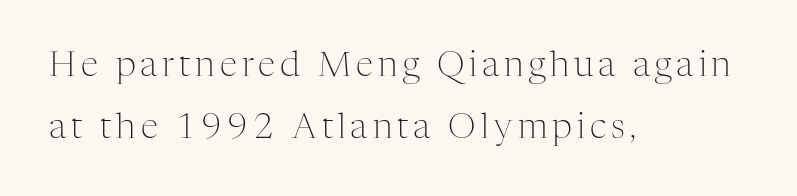
The foot of each line stays bare and open. This is serif lettering, the kind often seen in printed books. Weight: in the light-to-regular range. Here the designer chose a conventional face with non-uniform glyph widths.
